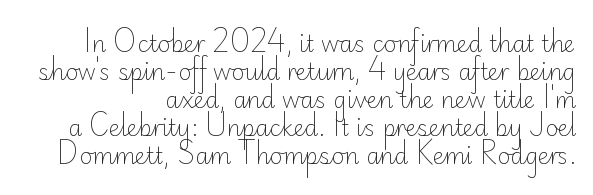
Does the lettering tilt? It doesn't — this is upright. Students, note that the glyphs here touch the page at normal intervals. Bold? No — there's no thickening of the strokes. The foot of each line stays bare and open.
